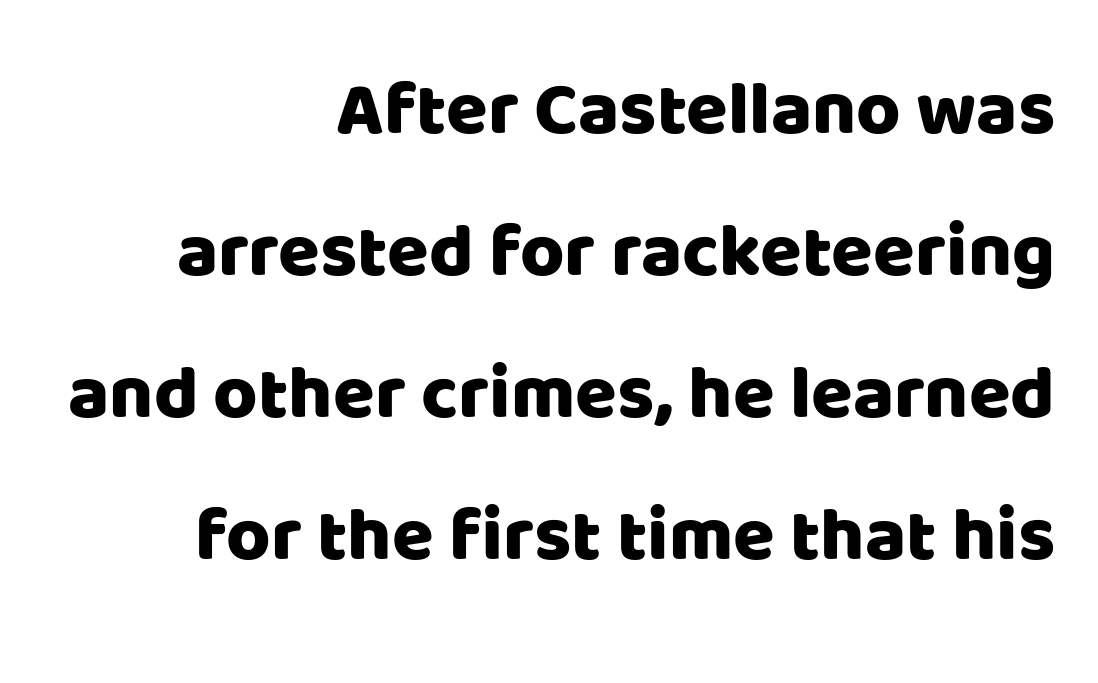
{"serif": "no", "italic": "no", "width": "normal", "stroke_contrast": "low", "x_height": "large", "monospaced": "no", "underline": "no", "align": "right", "line_spacing_ratio": 1.87, "letter_spacing": "normal", "letter_spacing_em": 0.0, "glyph_px": 76}
